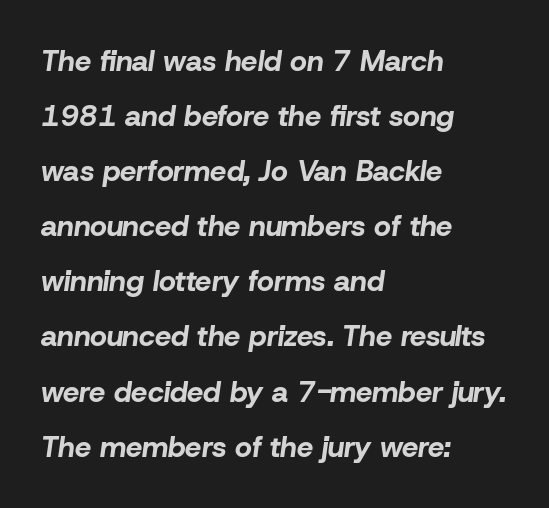
The specimen omits any rule beneath the text block's lines. Note the varied advance widths — an 'i' is clearly narrower than an 'm'. One glance says open: line gaps are wider than usual. The font is running at its bold setting. This sample is left-justified, so line endings fall wherever the words run out. Tall strokes in this sample are angled rather than plumb.
